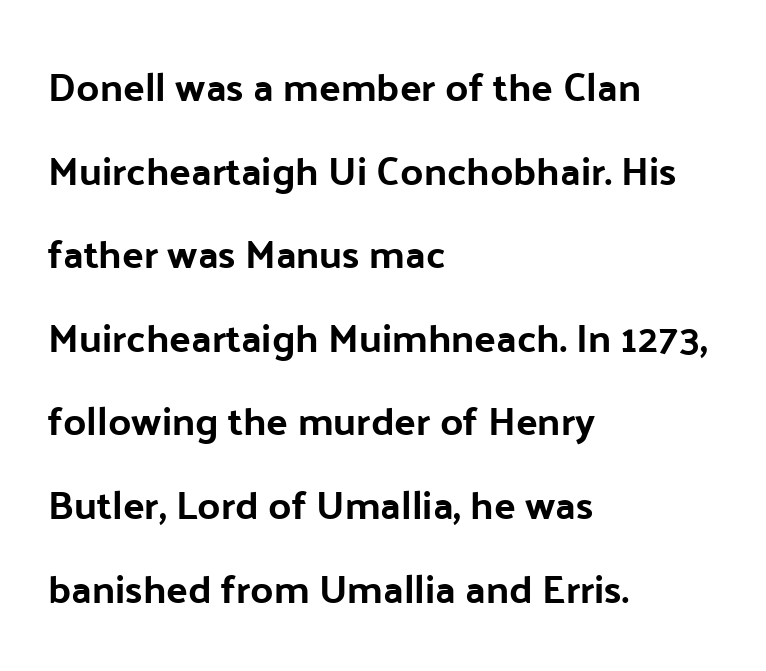
The leading is generous, giving the passage an open texture. Posture: straight, roman, zero tilt. Does extra space separate the letters? No, they use regular spacing. Type style note: lacks serifs. Compared with an ordinary text face, these strokes are far heavier — a full bold.
